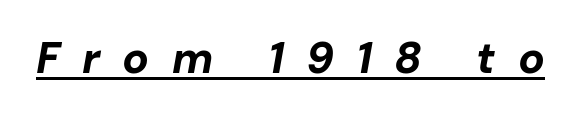
Is the type slanted? Yes — the strokes lean at a clear angle. Spacing verdict: proportional, widths tailored to each character. Substantial extra tracking has been applied to these lines. Emphasis by weight is at full strength: bold. Quick note: underline on.
